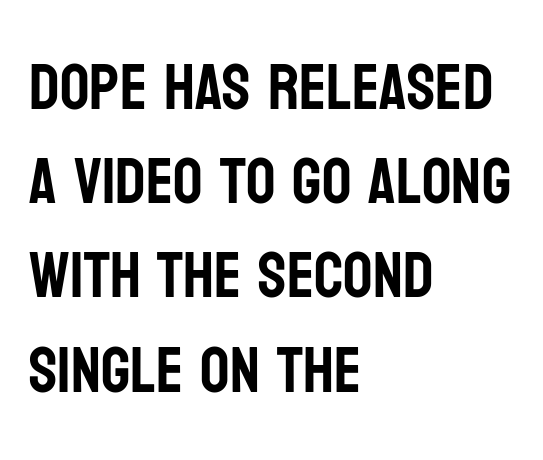
{"serif": "no", "italic": "no", "width": "condensed", "stroke_contrast": "low", "x_height": "large", "monospaced": "no", "underline": "no", "align": "left", "line_spacing": "normal", "line_spacing_ratio": 1.45, "letter_spacing": "normal", "letter_spacing_em": 0.0, "glyph_px": 65}
